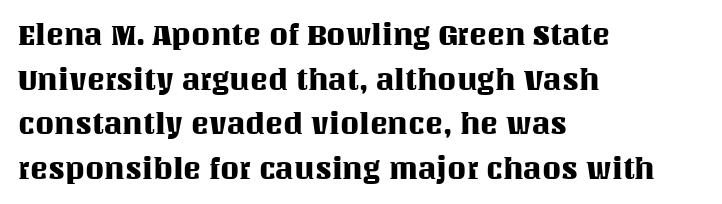
{"italic": "no", "width": "normal", "stroke_contrast": "medium", "x_height": "large", "monospaced": "no", "underline": "no", "align": "left", "line_spacing": "normal", "line_spacing_ratio": 1.49, "letter_spacing": "normal", "letter_spacing_em": 0.0, "glyph_px": 30}
